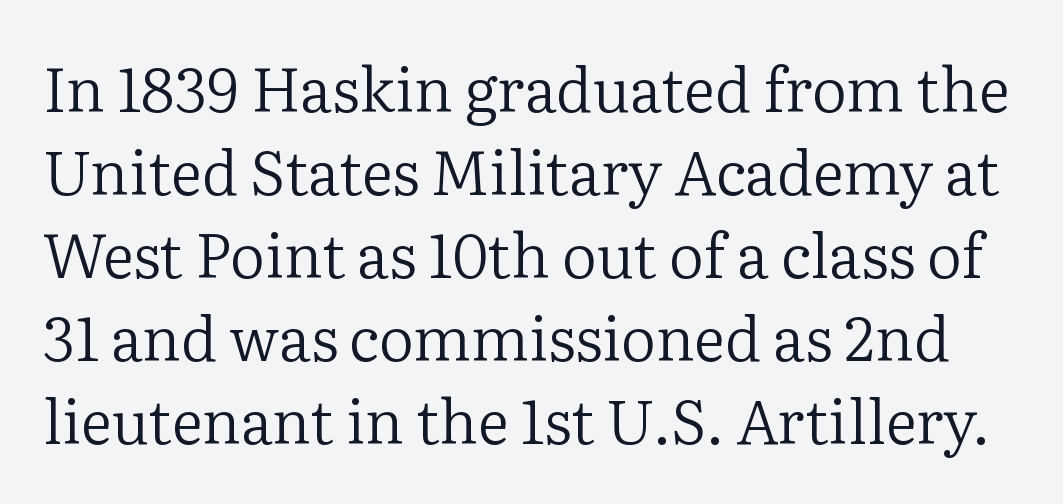
Varying glyph widths throughout — classic text-font behaviour. Regular leading. Is there any slant? The stems are plumb. The type family on display is of the serif kind.
